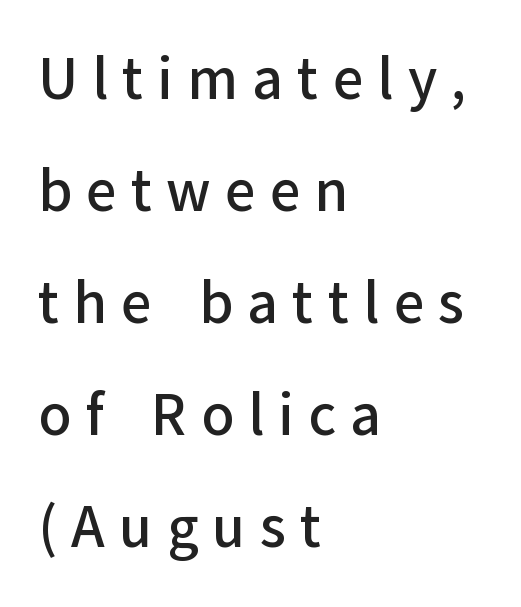
{"serif": "no", "italic": "no", "width": "normal", "stroke_contrast": "low", "x_height": "medium", "monospaced": "no", "underline": "no", "align": "left", "line_spacing": "loose", "line_spacing_ratio": 1.9, "letter_spacing": "wide", "letter_spacing_em": 0.24, "glyph_px": 59}
